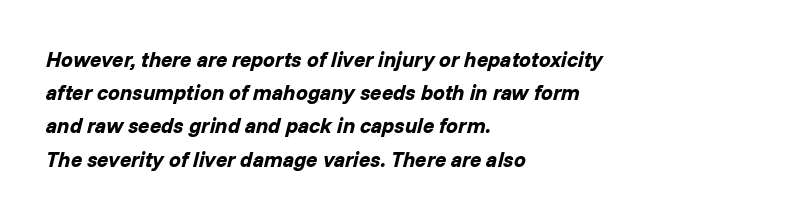
The image shows 21 px bold type, italic (leaning right); set left-aligned, normal line spacing (1.58x), normal letter spacing, not underlined.
